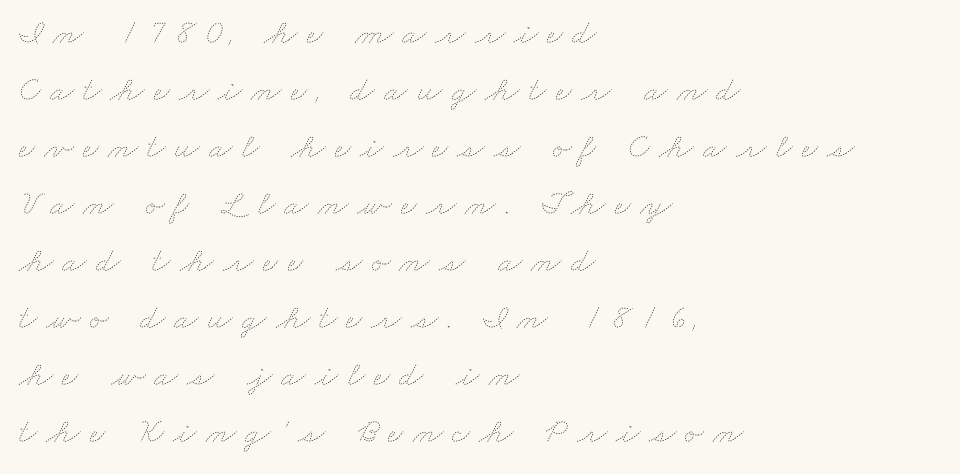
Students, observe: this is what conventionally led text looks like. These glyphs show unthickened strokes, regular width or finer. Display-style spreading of the glyphs; the letterfit is very open. Where is the straight margin? On the left. The specimen omits any rule beneath the text block's lines.
